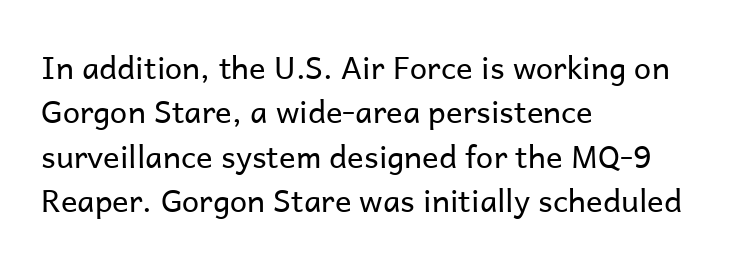
This rendering employs a face without finishing strokes, i.e., a sans-serif. The foot of each line stays bare and open. Each letter keeps its own natural width here, so spacing adapts to shape. Students, note that the glyphs here touch the page at normal intervals. The weight tops out at a normal text grade. Leading matches the norm, producing a regular column.
